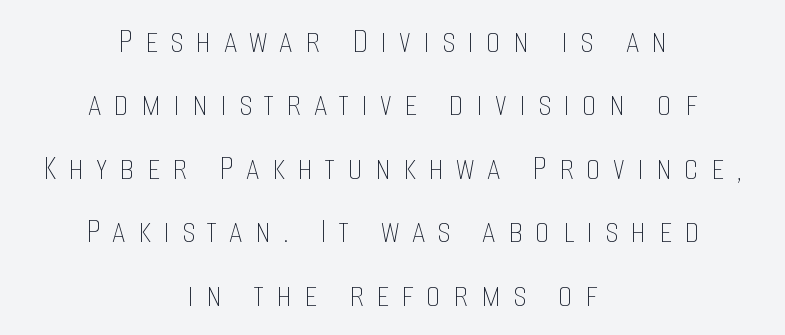
Q: Is the text bold? A: No.
Q: Is the text italic (slanted)? A: No, it is upright.
Q: Is the text underlined? A: No.
Q: How is the paragraph aligned? A: Centered.
Q: Is the spacing between letters normal or unusually wide? A: Unusually wide.
Q: Is the spacing between lines tight, normal or loose? A: Normal.
Q: Width (condensed, normal, or wide)? A: Condensed.
Q: Stroke contrast? A: Low.
Q: x-height? A: Large.
Q: Monospaced? A: No.
